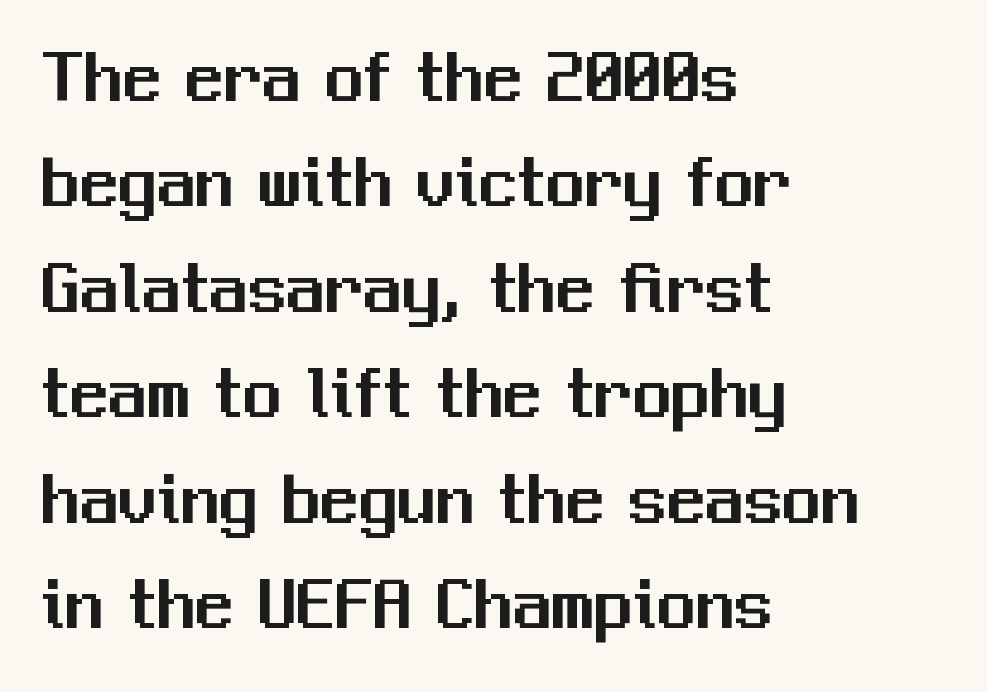
Quick note: not italic, upright. Beneath every word, the page is bare. The rows are spaced the way most documents space them. Look at the bottom of the vertical strokes: they stop flat, with no serifs. These lines stack with their left ends in a neat column.
